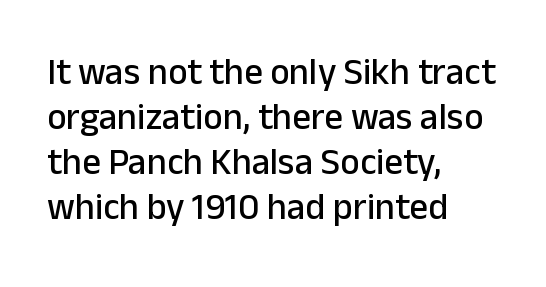
The image shows 37 px sans-serif type, upright; set left-aligned, line spacing 1.22x, normal letter spacing, not underlined; low stroke contrast and a medium x-height.
